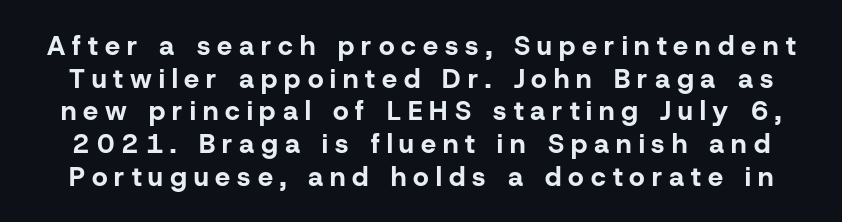
{"italic": "no", "bold": "yes", "underline": "no", "line_spacing_ratio": 1.21, "letter_spacing": "wide", "letter_spacing_em": 0.26, "glyph_px": 27}
